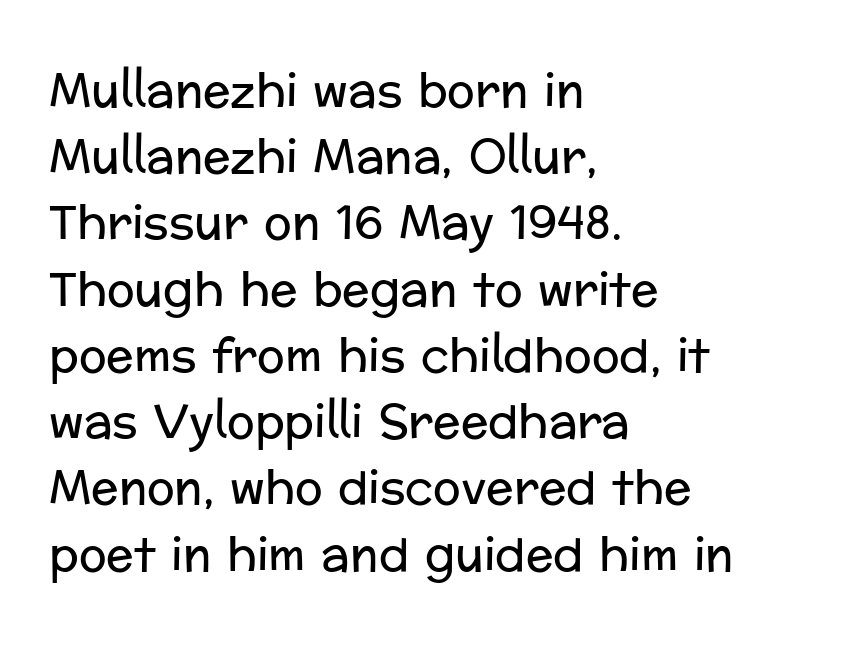
Q: Is the text bold? A: No.
Q: Is the text italic (slanted)? A: No, it is upright.
Q: Is the typeface a serif or a sans-serif typeface? A: Sans-serif.
Q: Is the text underlined? A: No.
Q: How is the paragraph aligned? A: Left-aligned.
Q: Is the spacing between letters normal or unusually wide? A: Normal.
Q: Is the spacing between lines tight, normal or loose? A: Normal.
Q: Width (condensed, normal, or wide)? A: Normal.
Q: Stroke contrast? A: Low.
Q: x-height? A: Medium.
Q: Monospaced? A: No.
